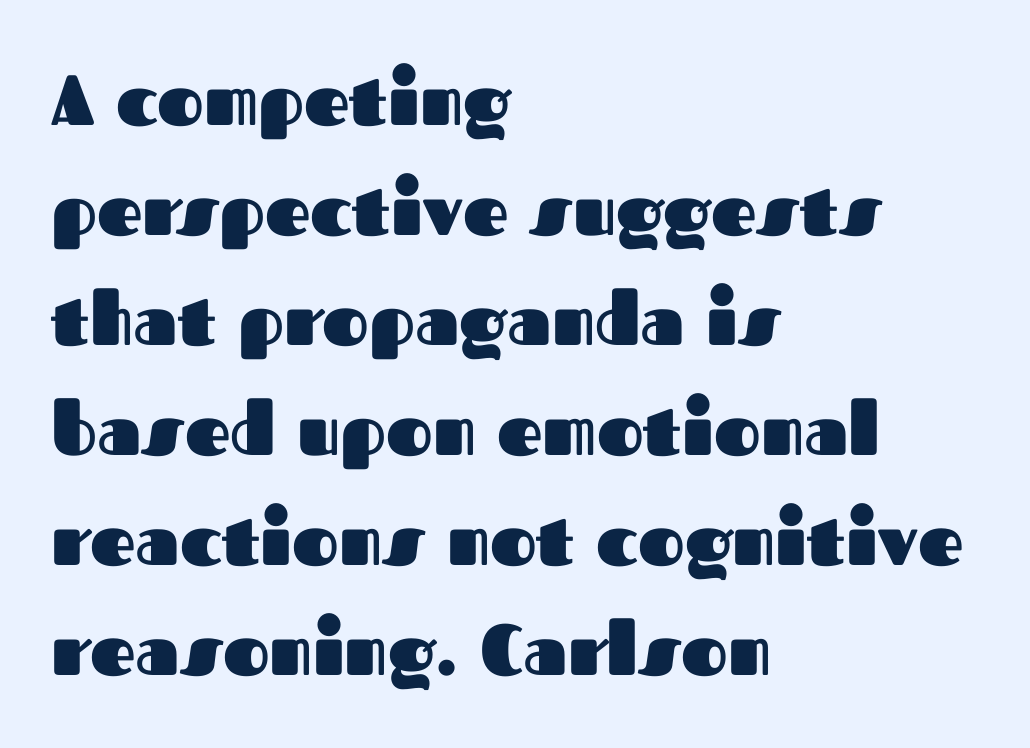
{"serif": "no", "italic": "no", "bold": "yes", "weight": "heavy", "width": "normal", "stroke_contrast": "medium", "x_height": "medium", "monospaced": "no", "underline": "no", "align": "left", "line_spacing": "normal", "line_spacing_ratio": 1.55, "letter_spacing": "normal", "letter_spacing_em": 0.0, "glyph_px": 71}
